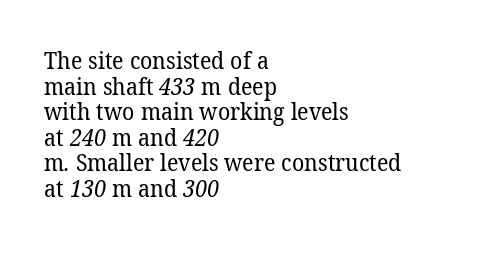
Tightly led — the rows are bunched. Between one letter and the next there's only the usual sliver of space. The letters look calm and open, with moderate or lighter stems. All the whitespace from short lines collects on the right. Anything drawn beneath the words? Only blank space.
